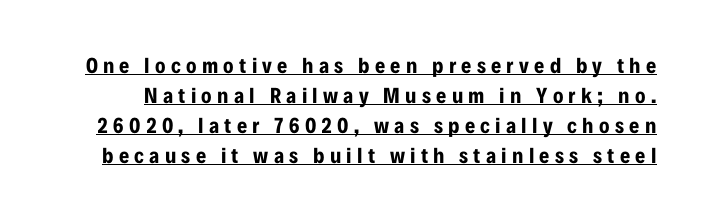
Decoration check: the copy is underlined. What weight is shown? A full bold with thick strokes. Regular leading. Tall strokes in this sample are plumb rather than angled. Letter spacing: wide.
